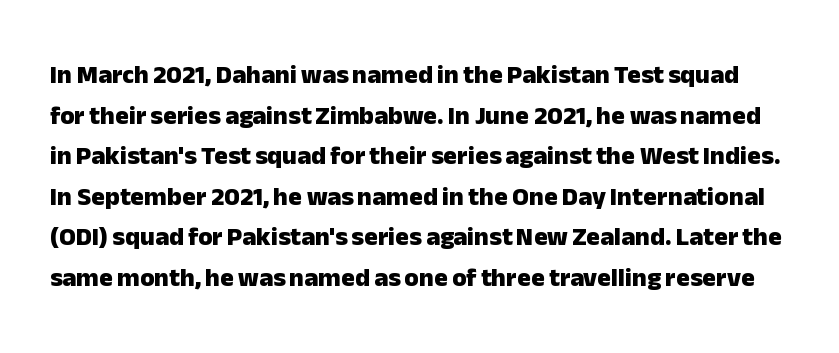
{"italic": "no", "bold": "yes", "underline": "no", "line_spacing": "normal", "line_spacing_ratio": 1.56, "letter_spacing": "normal", "letter_spacing_em": 0.0, "glyph_px": 26}
